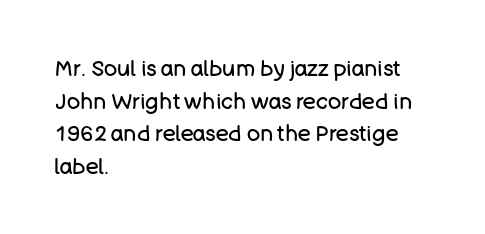
Q: Is the text bold? A: No.
Q: Is the text italic (slanted)? A: No, it is upright.
Q: Is the text underlined? A: No.
Q: How is the paragraph aligned? A: Left-aligned.
Q: Is the spacing between letters normal or unusually wide? A: Normal.
Q: Is the spacing between lines tight, normal or loose? A: Normal.
